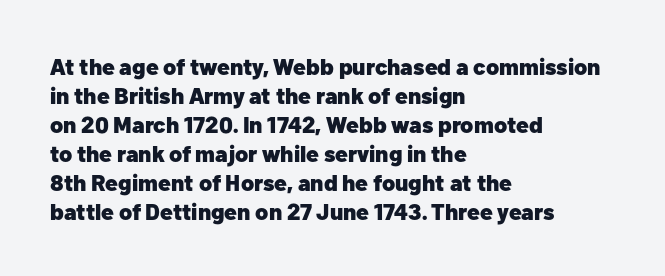
The image shows 23 px bold type, upright; set left-aligned, normal line spacing (1.26x), normal letter spacing, not underlined.
